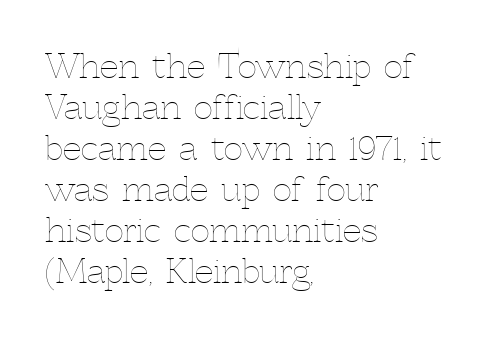
Words appear dense and cohesive because spacing is normal. This rendering features lettering with no underline. Think of a printed novel: that variable character pitch is what you see here. The face looks like a standard text weight, possibly lighter.
